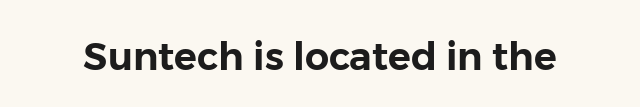
{"serif": "no", "italic": "no", "width": "normal", "stroke_contrast": "low", "x_height": "medium", "monospaced": "no", "underline": "no", "letter_spacing": "normal", "letter_spacing_em": 0.0, "glyph_px": 38}
